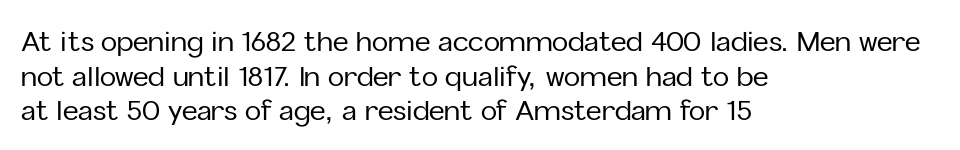
Q: Is the text italic (slanted)? A: No, it is upright.
Q: Is the text underlined? A: No.
Q: How is the paragraph aligned? A: Left-aligned.
Q: Is the spacing between letters normal or unusually wide? A: Normal.
Q: Is the spacing between lines tight, normal or loose? A: Normal.
